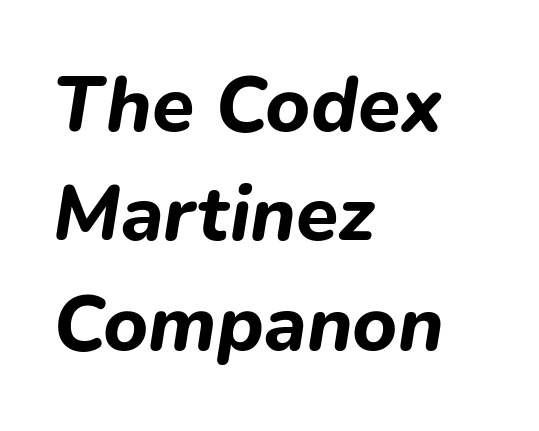
Q: Is the text bold? A: Yes.
Q: Is the text italic (slanted)? A: Yes, it leans right by about 9 degrees.
Q: Is the text underlined? A: No.
Q: How is the paragraph aligned? A: Left-aligned.
Q: Is the spacing between letters normal or unusually wide? A: Normal.
Q: Is the spacing between lines tight, normal or loose? A: Normal.
Q: Width (condensed, normal, or wide)? A: Normal.
Q: Stroke contrast? A: Low.
Q: x-height? A: Medium.
Q: Monospaced? A: No.
